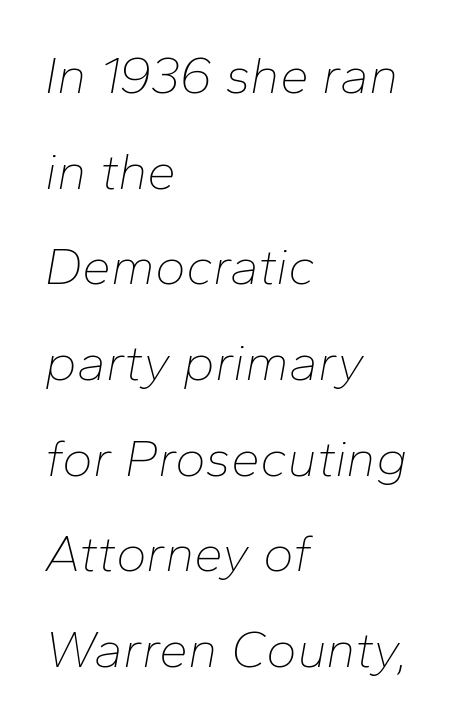
Q: Is the text bold? A: No.
Q: Is the text italic (slanted)? A: Yes, it leans right by about 10 degrees.
Q: Is the text underlined? A: No.
Q: How is the paragraph aligned? A: Left-aligned.
Q: Is the spacing between letters normal or unusually wide? A: Normal.
Q: Width (condensed, normal, or wide)? A: Normal.
Q: Stroke contrast? A: Low.
Q: x-height? A: Medium.
Q: Monospaced? A: No.
